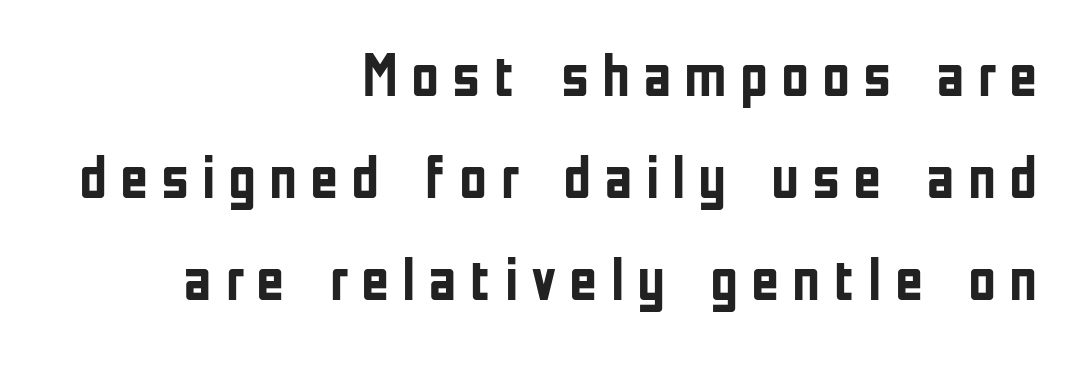
The face used here has the dense, thick strokes of a bold. Looks like regular typesetting: each glyph gets only the width it needs. Classification — sans serif. The ragged edge is on the left, which tells us the setting is flush right. Anything drawn beneath the words? Only blank space.
